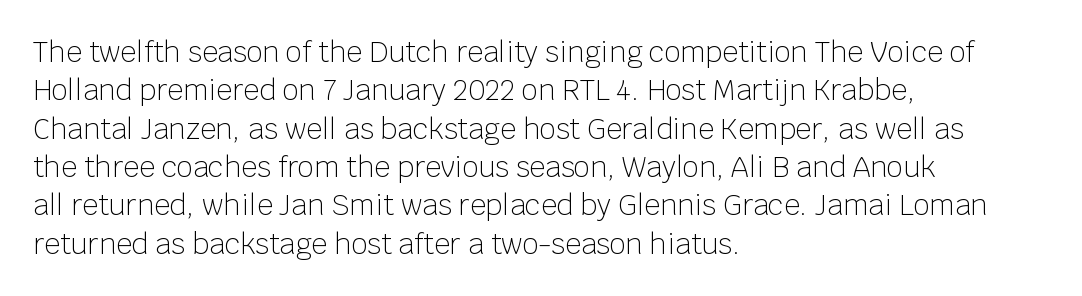
{"serif": "no", "italic": "no", "bold": "no", "weight": "light", "width": "normal", "stroke_contrast": "low", "x_height": "large", "monospaced": "no", "underline": "no", "align": "left", "line_spacing": "normal", "line_spacing_ratio": 1.37, "letter_spacing": "normal", "letter_spacing_em": 0.0, "glyph_px": 28}
